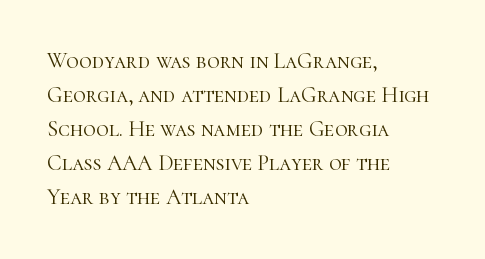
Caption: multi-line text, flush left, ragged right. Rendered with straight, roman letterforms. Beneath every word, the page is bare. Weight: not bold — regular or lighter. Nobody touched the tracking dial on this one. Vertically, the passage feels balanced, rows spaced as you'd expect.
